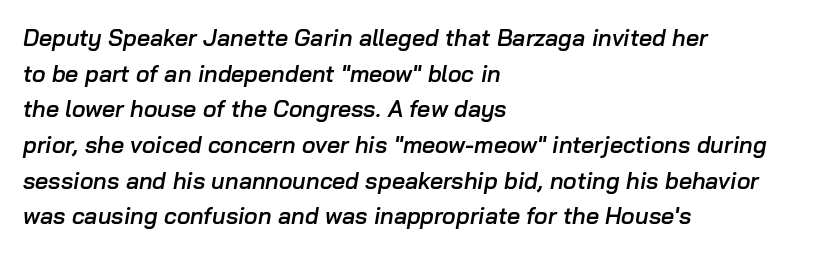
The image shows 23 px text type, italic (leaning right); set left-aligned, normal line spacing (1.55x), normal letter spacing, not underlined.
